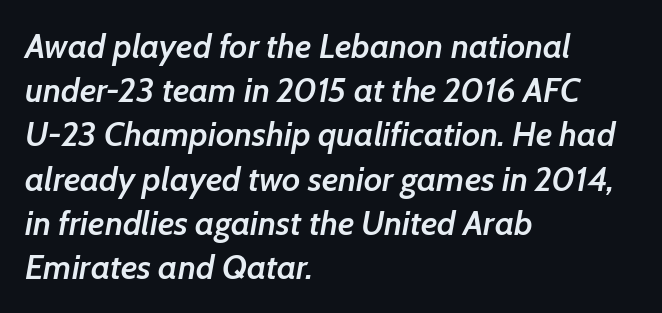
The image shows 34 px semibold type, italic (leaning right); set left-aligned, normal line spacing (1.3x), normal letter spacing, not underlined; low stroke contrast and a medium x-height.
